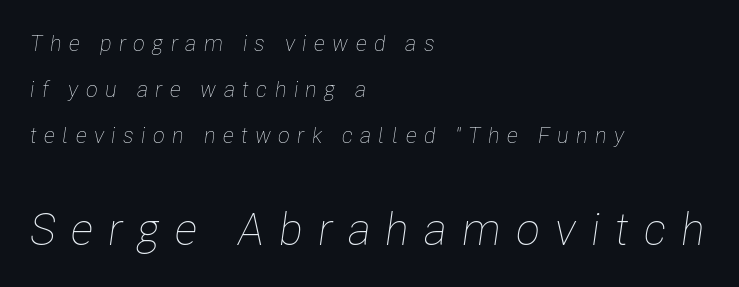
{"italic": "yes", "lean": "right", "slant_degrees": 8, "bold": "no", "weight": "thin", "width": "condensed", "stroke_contrast": "low", "x_height": "medium", "monospaced": "no", "underline": "no", "align": "left", "line_spacing": "loose", "line_spacing_ratio": 2.08, "letter_spacing": "wide", "letter_spacing_em": 0.33, "larger_block": "second", "size_ratio": 2.05, "glyph_px": 45}
